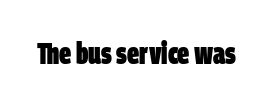
{"serif": "no", "bold": "yes", "weight": "heavy", "width": "condensed", "stroke_contrast": "low", "x_height": "large", "monospaced": "no", "underline": "no", "letter_spacing": "normal", "letter_spacing_em": 0.0, "glyph_px": 30}
